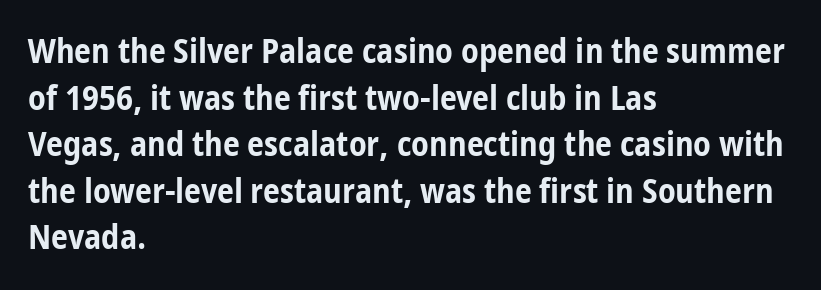
Q: Is the text bold? A: Yes.
Q: Is the text italic (slanted)? A: No, it is upright.
Q: Is the typeface a serif or a sans-serif typeface? A: Sans-serif.
Q: Is the text underlined? A: No.
Q: How is the paragraph aligned? A: Left-aligned.
Q: Is the spacing between letters normal or unusually wide? A: Normal.
Q: Is the spacing between lines tight, normal or loose? A: Normal.
Q: Width (condensed, normal, or wide)? A: Condensed.
Q: Stroke contrast? A: Low.
Q: x-height? A: Medium.
Q: Monospaced? A: No.
